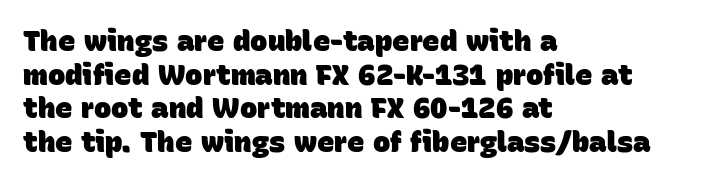
Does extra space separate the letters? No, they use regular spacing. What kind of face is this? One without serifs — a sans. The paragraph has a hard left edge and a soft right edge. The face used here is proportionally spaced, like ordinary book or web type. The face used here has the dense, thick strokes of a bold.
